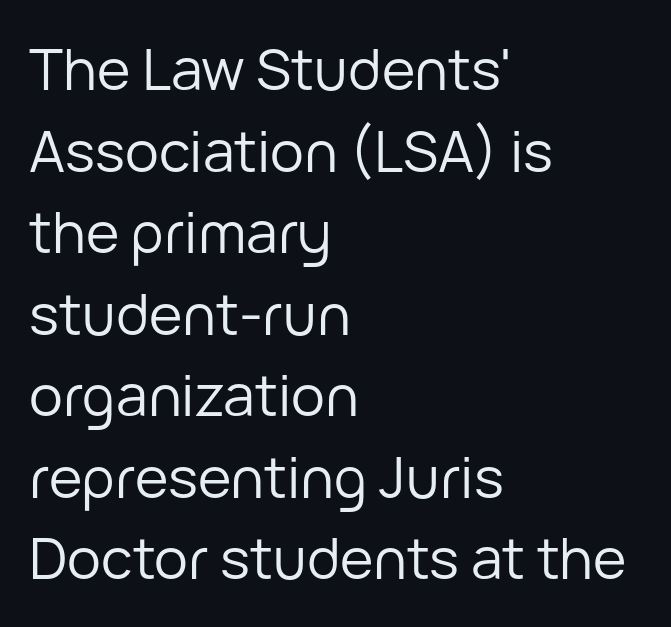
The specimen omits any rule beneath the text block's lines. Caption: multi-line text, flush left, ragged right. The face used here is rendered with its standard letterfit. Think of a printed novel: that variable character pitch is what you see here. Heaviness? Minimal to ordinary, like unemphasized prose. The axis of the letterforms is exactly vertical.
